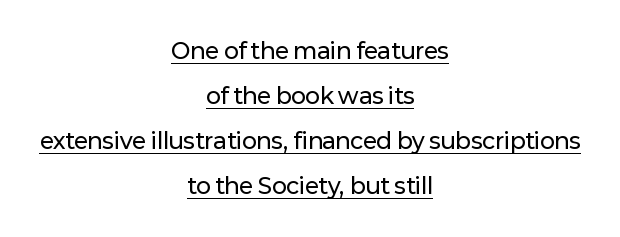
Does the leading feel generous? Absolutely, it's lavish. Is there an underline? Yes — a line sits under the letters. Every character sits straight up, as roman type does. The rag falls on both sides of this text block equally. The gaps between neighbouring characters are ordinary and unremarkable.
